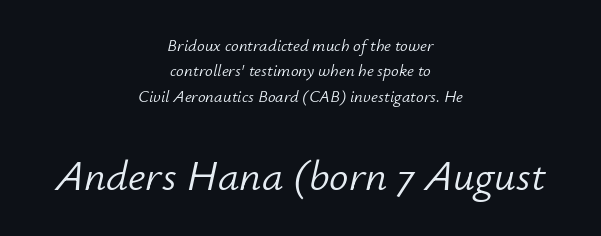
In CSS terms this would be text-align: center. Students, note that the glyphs here touch the page at normal intervals. You could not count columns in this text — the font is proportionally spaced. Reading down the column, the eye jumps a familiar distance to each next line. Bare-footed words on every line. The letters look calm and open, with moderate or lighter stems.
